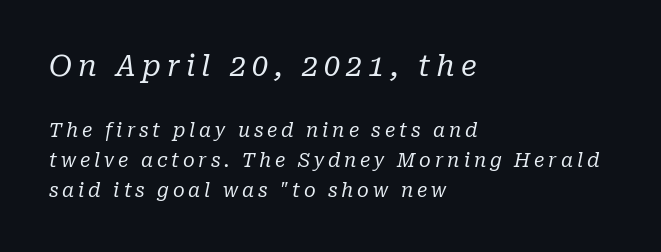
{"serif": "yes", "italic": "yes", "lean": "right", "slant_degrees": 10, "bold": "no", "weight": "regular", "width": "normal", "stroke_contrast": "low", "x_height": "medium", "monospaced": "no", "underline": "no", "align": "left", "line_spacing": "normal", "line_spacing_ratio": 1.6, "letter_spacing": "wide", "letter_spacing_em": 0.2, "larger_block": "first", "size_ratio": 1.53, "glyph_px": 29}
